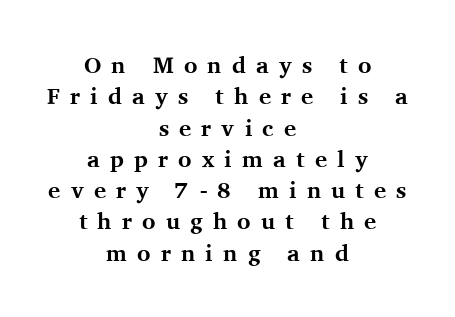
Q: Is the text bold? A: Yes.
Q: Is the text italic (slanted)? A: No, it is upright.
Q: Is the text underlined? A: No.
Q: How is the paragraph aligned? A: Centered.
Q: Is the spacing between letters normal or unusually wide? A: Unusually wide.
Q: Is the spacing between lines tight, normal or loose? A: Normal.
